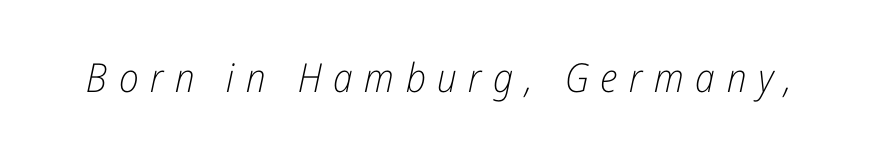
{"italic": "yes", "lean": "right", "slant_degrees": 12, "bold": "no", "weight": "light", "width": "condensed", "stroke_contrast": "low", "x_height": "medium", "monospaced": "no", "underline": "no", "letter_spacing": "wide", "letter_spacing_em": 0.29, "glyph_px": 40}
